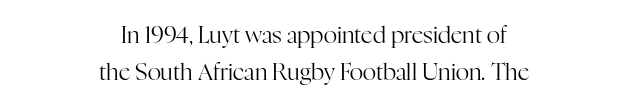
Interline gaps are of average width in this sample. The characters are drawn with everyday or finer stroke widths. Students, note that the glyphs here touch the page at normal intervals. Plain, unruled lines of type. The rendering positions every line midway between the sides.
